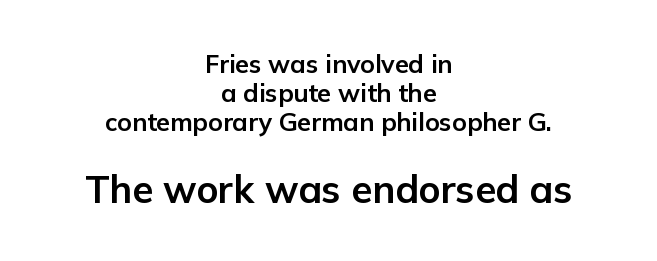
The image shows 38 px bold sans-serif type, upright; set centered, line spacing 1.16x, normal letter spacing, not underlined; the second (bottom) block is 1.52x larger; low stroke contrast and a medium x-height.
